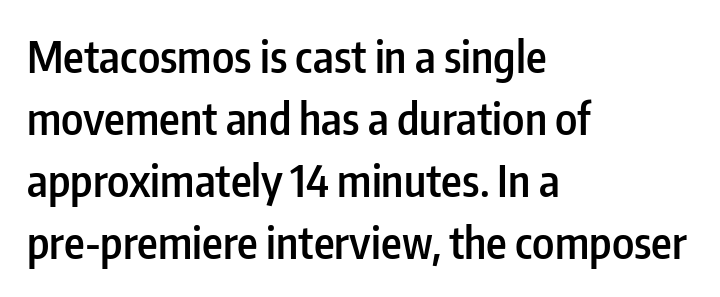
Q: Is the text bold? A: Semi-bold.
Q: Is the text italic (slanted)? A: No, it is upright.
Q: Is the typeface a serif or a sans-serif typeface? A: Sans-serif.
Q: Is the text underlined? A: No.
Q: How is the paragraph aligned? A: Left-aligned.
Q: Is the spacing between letters normal or unusually wide? A: Normal.
Q: Is the spacing between lines tight, normal or loose? A: Normal.
Q: Width (condensed, normal, or wide)? A: Condensed.
Q: Stroke contrast? A: Low.
Q: x-height? A: Medium.
Q: Monospaced? A: No.
